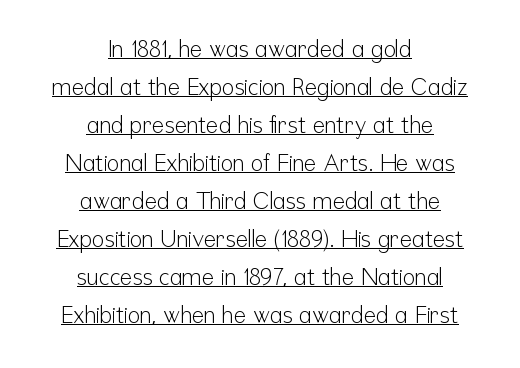
The image shows 23 px text type, upright; set centered, normal line spacing (1.65x), normal letter spacing, underlined.
